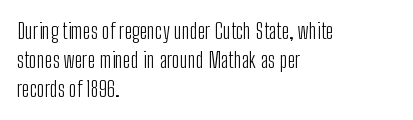
Tall strokes in this sample are plumb rather than angled. The passage shown has conventional tracking throughout. Every row of glyphs begins at an identical x-position on the left. A normal amount of white space separates one row of letters from the next. Type without underlining.
